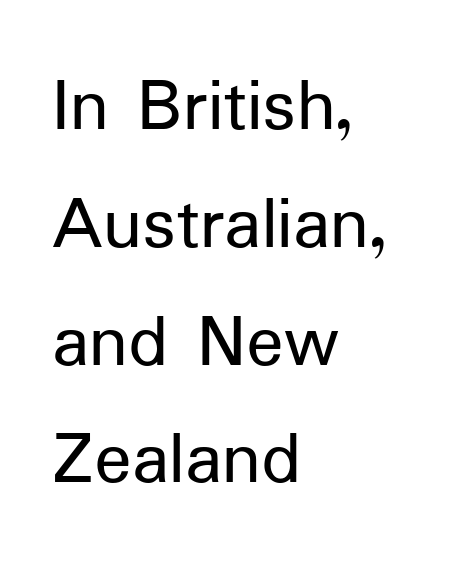
{"serif": "no", "italic": "no", "bold": "no", "weight": "regular", "width": "normal", "stroke_contrast": "low", "x_height": "medium", "monospaced": "no", "underline": "no", "align": "left", "line_spacing": "normal", "line_spacing_ratio": 1.51, "letter_spacing": "normal", "letter_spacing_em": 0.0, "glyph_px": 78}
